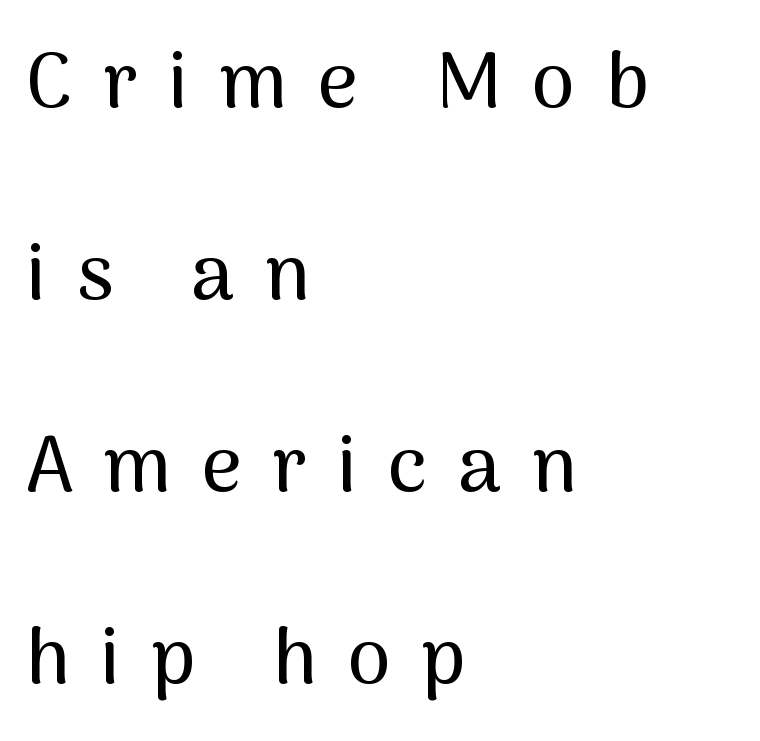
{"serif": "no", "italic": "no", "width": "normal", "stroke_contrast": "medium", "x_height": "medium", "monospaced": "no", "underline": "no", "align": "left", "line_spacing": "loose", "line_spacing_ratio": 2.46, "letter_spacing": "wide", "letter_spacing_em": 0.39, "glyph_px": 78}
